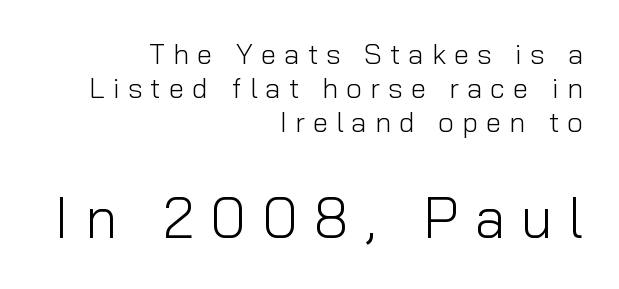
{"serif": "no", "italic": "no", "bold": "no", "weight": "light", "width": "normal", "stroke_contrast": "low", "x_height": "medium", "monospaced": "no", "underline": "no", "align": "right", "line_spacing_ratio": 1.21, "letter_spacing": "wide", "letter_spacing_em": 0.29, "larger_block": "second", "size_ratio": 2.0, "glyph_px": 56}
